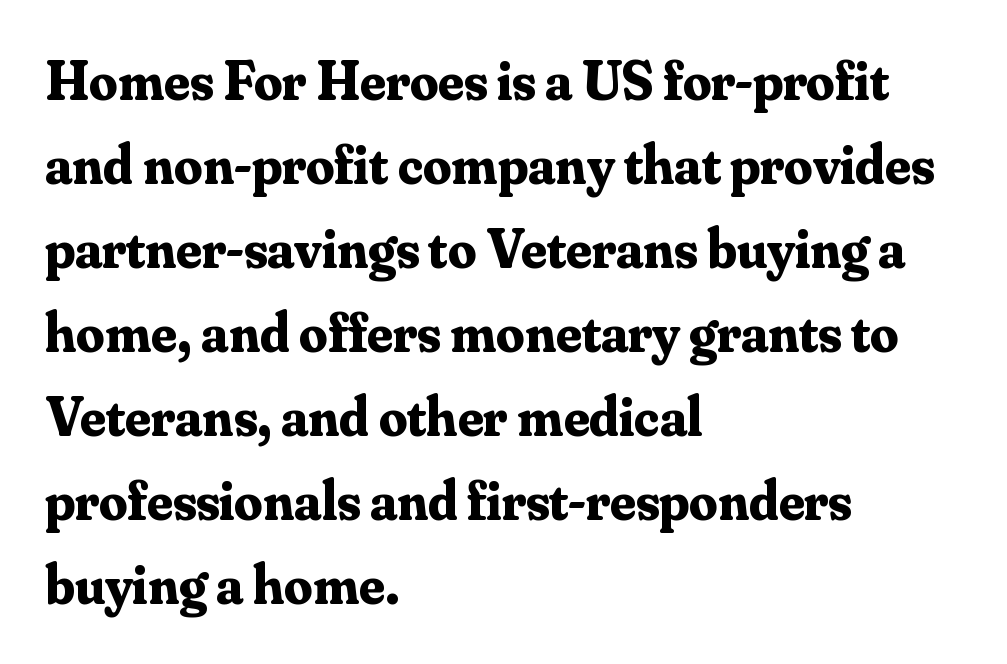
The image shows 56 px bold serif type, upright; set left-aligned, normal line spacing (1.5x), normal letter spacing, not underlined; medium stroke contrast and a small x-height.
